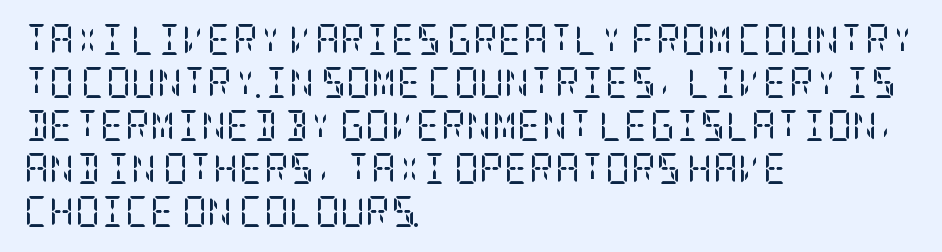
Q: Is the text bold? A: No.
Q: Is the text italic (slanted)? A: No, it is upright.
Q: Is the typeface a serif or a sans-serif typeface? A: Serif.
Q: Is the text underlined? A: No.
Q: How is the paragraph aligned? A: Left-aligned.
Q: Is the spacing between letters normal or unusually wide? A: Normal.
Q: Is the spacing between lines tight, normal or loose? A: Normal.
Q: Width (condensed, normal, or wide)? A: Condensed.
Q: Stroke contrast? A: Low.
Q: x-height? A: Large.
